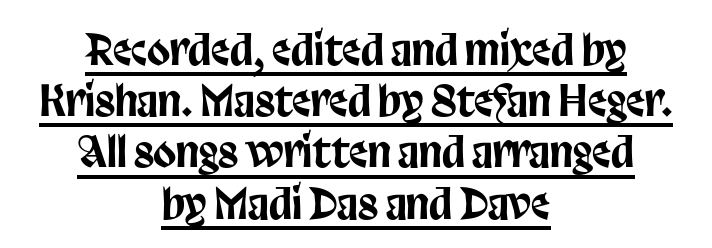
Q: Is the text italic (slanted)? A: No, it is upright.
Q: Is the typeface a serif or a sans-serif typeface? A: Sans-serif.
Q: Is the text underlined? A: Yes.
Q: How is the paragraph aligned? A: Centered.
Q: Is the spacing between letters normal or unusually wide? A: Normal.
Q: Width (condensed, normal, or wide)? A: Condensed.
Q: Stroke contrast? A: Low.
Q: x-height? A: Large.
Q: Monospaced? A: No.
